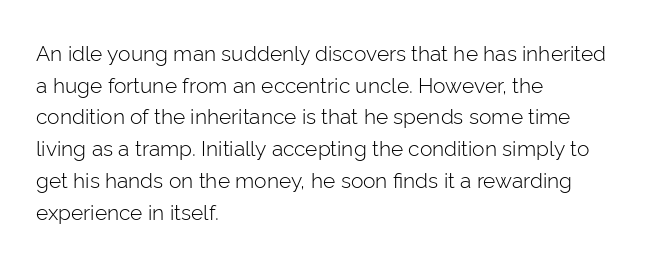
{"italic": "no", "bold": "no", "underline": "no", "align": "left", "line_spacing": "normal", "line_spacing_ratio": 1.51, "letter_spacing": "normal", "letter_spacing_em": 0.0, "glyph_px": 21}
